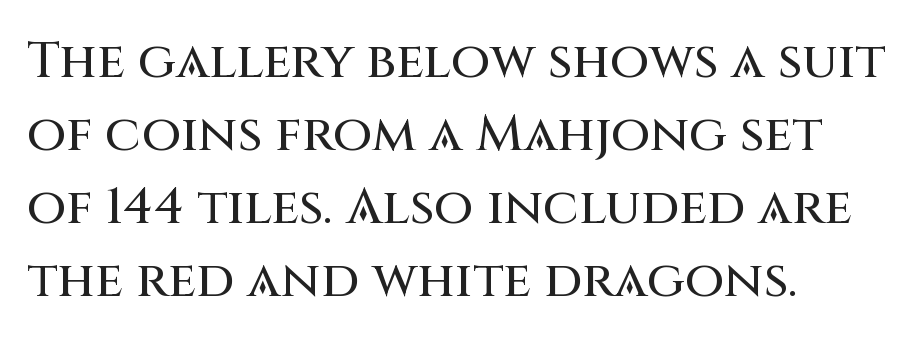
{"serif": "no", "italic": "no", "width": "normal", "stroke_contrast": "medium", "x_height": "large", "monospaced": "no", "underline": "no", "align": "left", "line_spacing": "normal", "line_spacing_ratio": 1.43, "letter_spacing": "normal", "letter_spacing_em": 0.0, "glyph_px": 51}
